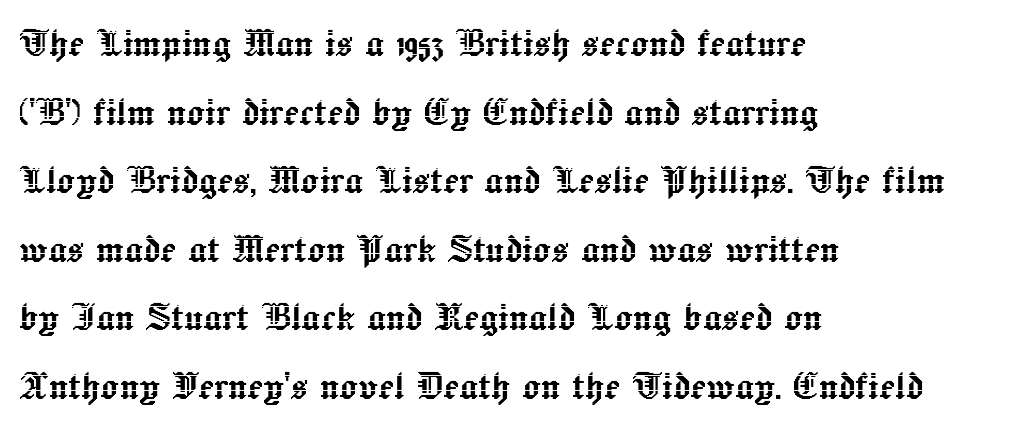
Q: Is the text italic (slanted)? A: No, it is upright.
Q: Is the text underlined? A: No.
Q: How is the paragraph aligned? A: Left-aligned.
Q: Is the spacing between letters normal or unusually wide? A: Normal.
Q: Is the spacing between lines tight, normal or loose? A: Normal.
Q: Width (condensed, normal, or wide)? A: Normal.
Q: x-height? A: Medium.
Q: Monospaced? A: No.
